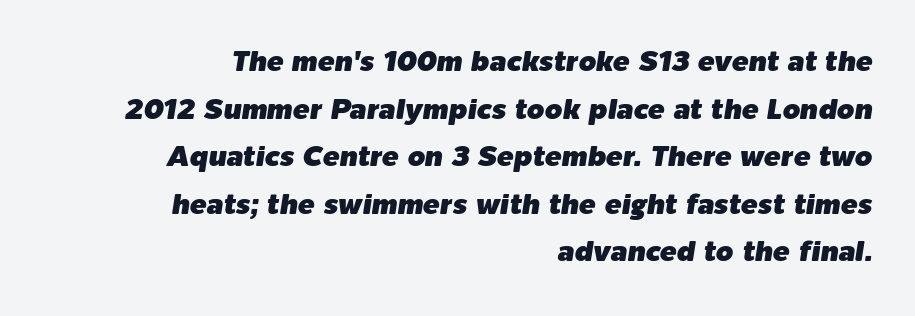
{"italic": "yes", "lean": "right", "slant_degrees": 9, "width": "normal", "stroke_contrast": "low", "x_height": "medium", "monospaced": "no", "underline": "no", "align": "right", "line_spacing": "normal", "line_spacing_ratio": 1.7, "letter_spacing": "normal", "letter_spacing_em": 0.0, "glyph_px": 28}
